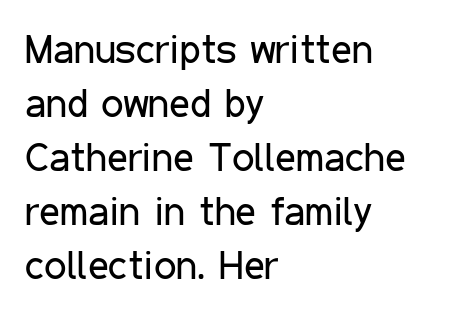
The image shows 40 px regular-weight, condensed sans-serif type, upright; set left-aligned, normal line spacing (1.35x), normal letter spacing, not underlined; low stroke contrast and a medium x-height.
